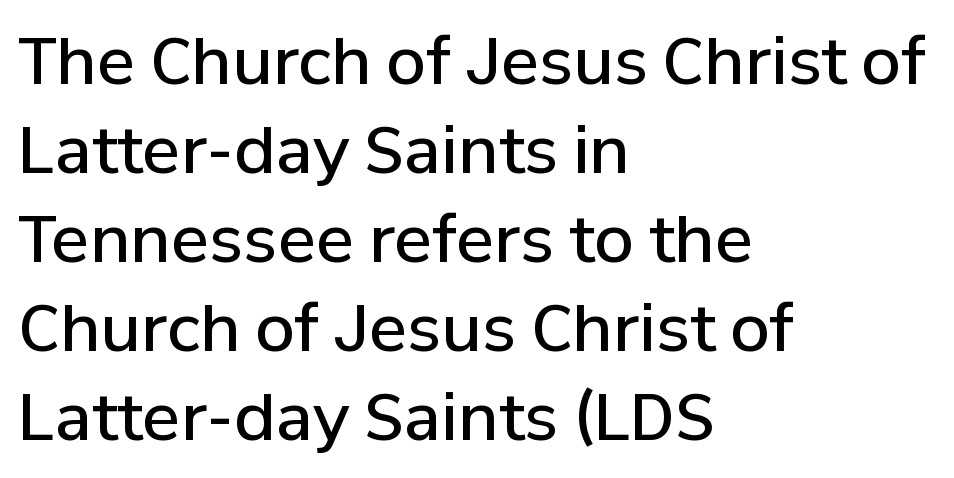
Q: Is the text bold? A: Semi-bold.
Q: Is the text italic (slanted)? A: No, it is upright.
Q: Is the typeface a serif or a sans-serif typeface? A: Sans-serif.
Q: Is the text underlined? A: No.
Q: How is the paragraph aligned? A: Left-aligned.
Q: Is the spacing between letters normal or unusually wide? A: Normal.
Q: Is the spacing between lines tight, normal or loose? A: Normal.
Q: Width (condensed, normal, or wide)? A: Normal.
Q: Stroke contrast? A: Low.
Q: x-height? A: Medium.
Q: Monospaced? A: No.
